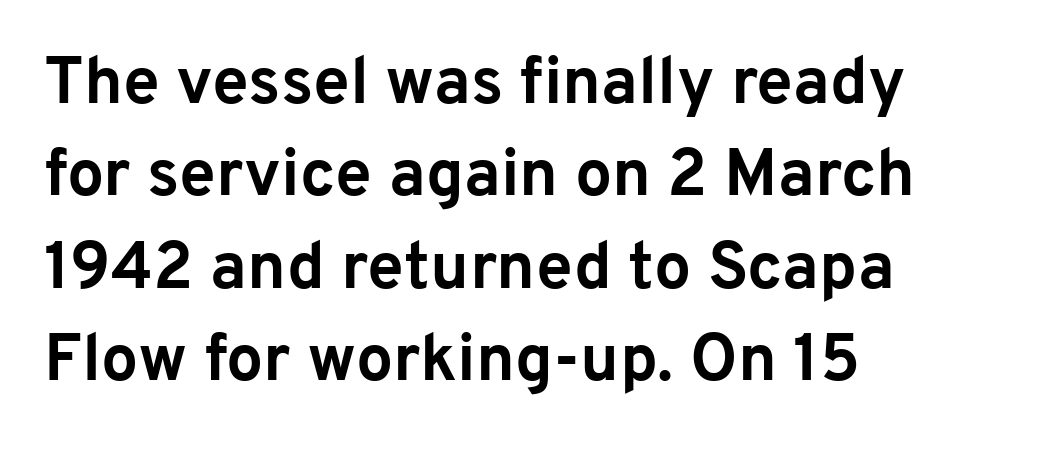
{"serif": "no", "italic": "no", "bold": "yes", "weight": "bold", "width": "normal", "stroke_contrast": "low", "x_height": "medium", "monospaced": "no", "underline": "no", "align": "left", "line_spacing": "normal", "line_spacing_ratio": 1.4, "letter_spacing": "normal", "letter_spacing_em": 0.0, "glyph_px": 66}
